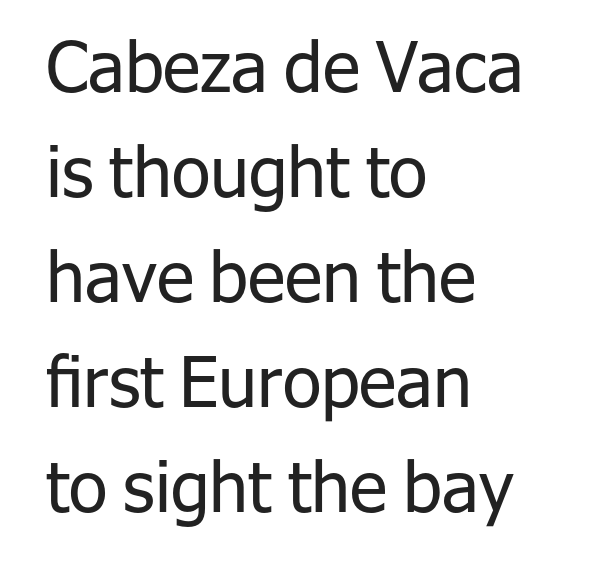
The image shows 70 px regular-weight sans-serif type, upright; set left-aligned, normal line spacing (1.5x), normal letter spacing, not underlined; low stroke contrast and a medium x-height.
